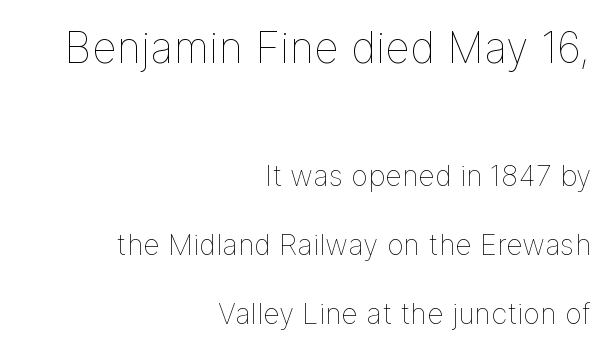
{"italic": "no", "bold": "no", "weight": "thin", "width": "normal", "stroke_contrast": "low", "x_height": "medium", "monospaced": "no", "underline": "no", "align": "right", "line_spacing": "loose", "line_spacing_ratio": 2.37, "letter_spacing": "normal", "letter_spacing_em": 0.0, "larger_block": "first", "size_ratio": 1.48, "glyph_px": 43}
